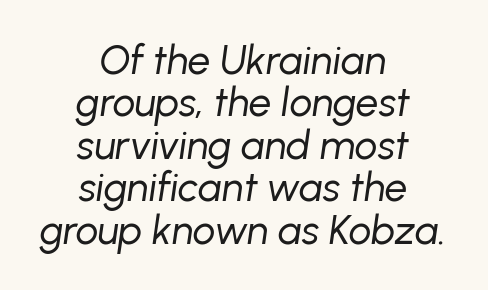
The image shows 40 px regular-weight type, italic (leaning right); set centered, tight line spacing (1.06x), normal letter spacing, not underlined; low stroke contrast and a medium x-height.
